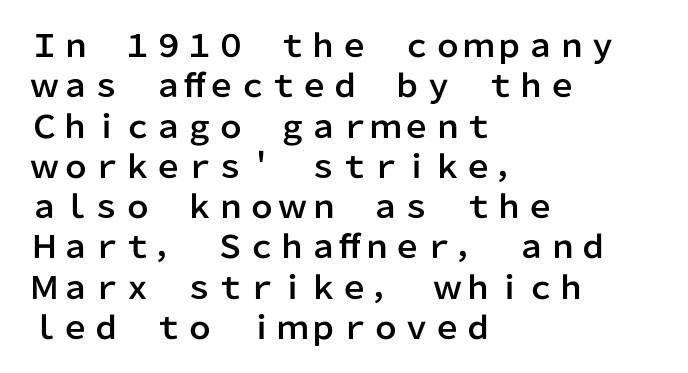
The image shows 31 px sans-serif type, upright; set left-aligned, normal line spacing (1.3x), normal letter spacing, not underlined; low stroke contrast and a medium x-height.
